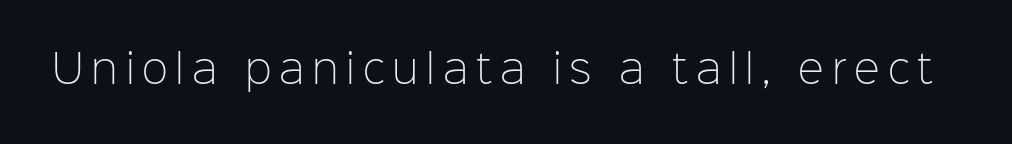
Ink coverage per letter is moderate at most. There is plenty of visible air inserted between adjacent glyphs. The area under the type is left untouched. The designer went with a sans here, leaving each stem footless. Here the designer chose a conventional face with non-uniform glyph widths.
